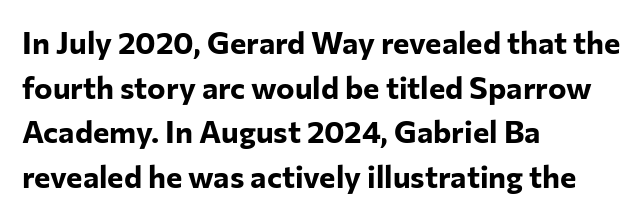
The image shows 31 px bold sans-serif type, upright; set left-aligned, normal line spacing (1.44x), normal letter spacing, not underlined; low stroke contrast and a medium x-height.
